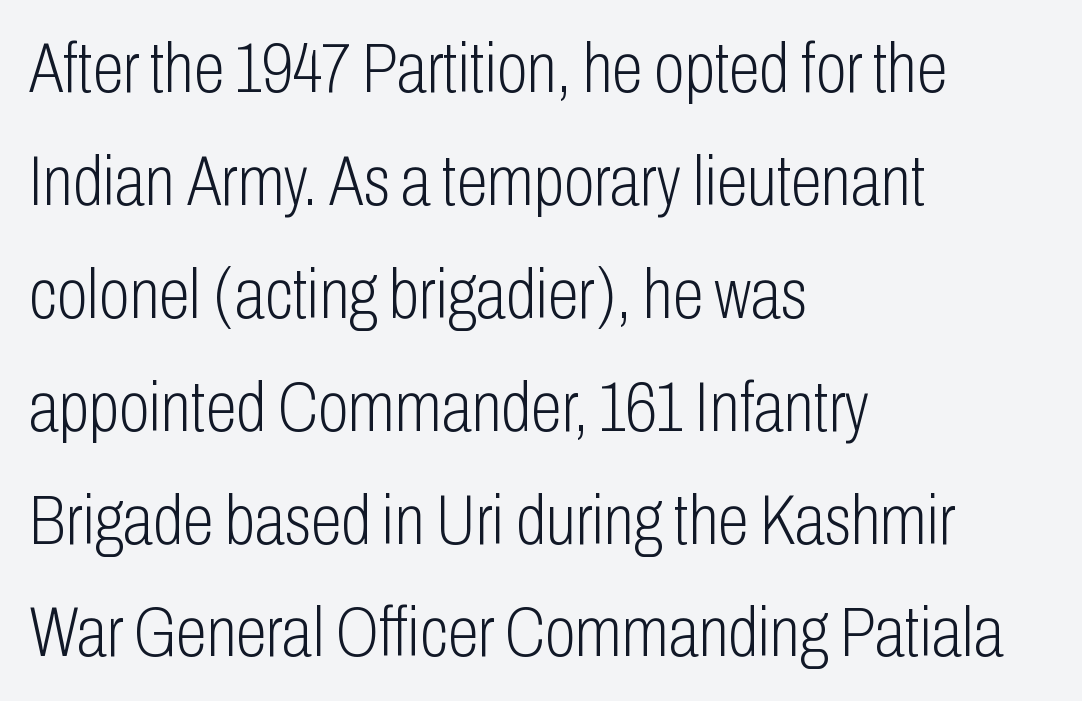
Q: Is the text bold? A: No.
Q: Is the text italic (slanted)? A: No, it is upright.
Q: Is the typeface a serif or a sans-serif typeface? A: Sans-serif.
Q: Is the text underlined? A: No.
Q: How is the paragraph aligned? A: Left-aligned.
Q: Is the spacing between letters normal or unusually wide? A: Normal.
Q: Is the spacing between lines tight, normal or loose? A: Normal.
Q: Width (condensed, normal, or wide)? A: Condensed.
Q: Stroke contrast? A: Low.
Q: x-height? A: Medium.
Q: Monospaced? A: No.
